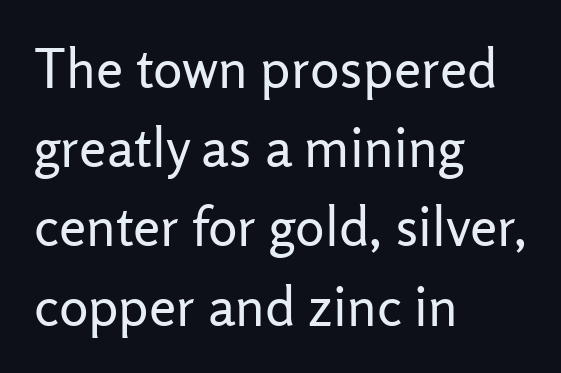
{"serif": "no", "italic": "no", "bold": "no", "weight": "regular", "width": "normal", "stroke_contrast": "low", "x_height": "medium", "monospaced": "no", "underline": "no", "align": "left", "line_spacing": "normal", "line_spacing_ratio": 1.44, "letter_spacing": "normal", "letter_spacing_em": 0.0, "glyph_px": 55}
